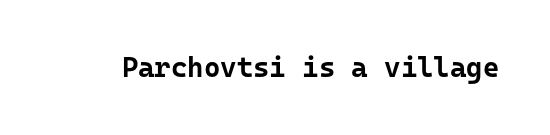
Q: Is the text bold? A: Yes.
Q: Is the text italic (slanted)? A: No, it is upright.
Q: Is the typeface a serif or a sans-serif typeface? A: Sans-serif.
Q: Is the text underlined? A: No.
Q: Is the spacing between letters normal or unusually wide? A: Normal.
Q: Width (condensed, normal, or wide)? A: Normal.
Q: Stroke contrast? A: Low.
Q: x-height? A: Medium.
Q: Monospaced? A: Yes.
